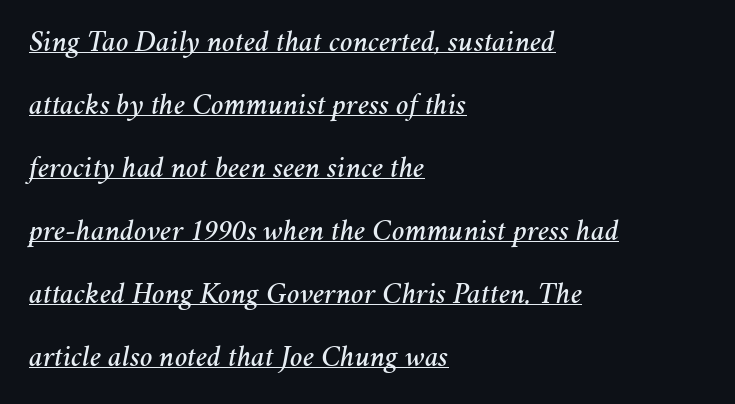
Q: Is the text italic (slanted)? A: Yes, it leans right by about 11 degrees.
Q: Is the text underlined? A: Yes.
Q: How is the paragraph aligned? A: Left-aligned.
Q: Is the spacing between letters normal or unusually wide? A: Normal.
Q: Is the spacing between lines tight, normal or loose? A: Loose.
Q: Width (condensed, normal, or wide)? A: Normal.
Q: Stroke contrast? A: Medium.
Q: x-height? A: Medium.
Q: Monospaced? A: No.
